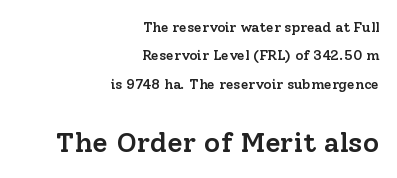
{"serif": "yes", "italic": "no", "bold": "semi", "weight": "semibold", "width": "normal", "stroke_contrast": "low", "x_height": "medium", "monospaced": "no", "underline": "no", "align": "right", "line_spacing": "loose", "line_spacing_ratio": 2.02, "letter_spacing": "normal", "letter_spacing_em": 0.0, "larger_block": "second", "size_ratio": 2.0, "glyph_px": 28}
